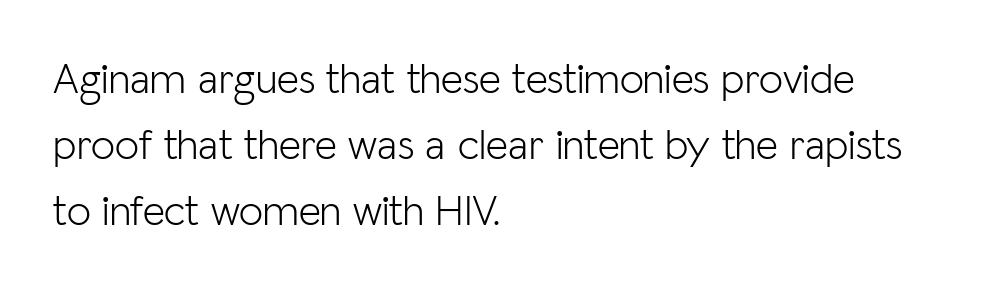
The image shows 43 px light sans-serif type, upright; set left-aligned, normal line spacing (1.54x), normal letter spacing, not underlined; low stroke contrast and a medium x-height.
